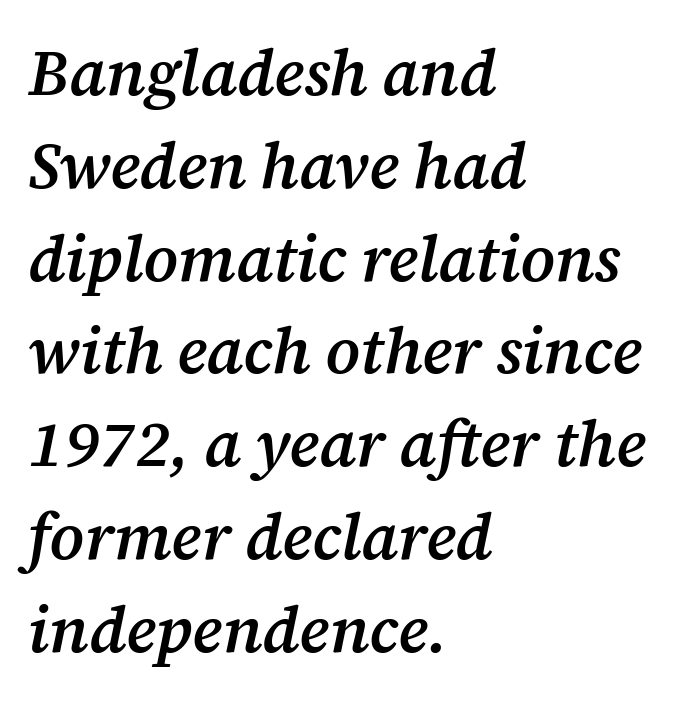
Q: Is the text bold? A: Semi-bold.
Q: Is the text italic (slanted)? A: Yes, it leans right by about 12 degrees.
Q: Is the typeface a serif or a sans-serif typeface? A: Serif.
Q: Is the text underlined? A: No.
Q: How is the paragraph aligned? A: Left-aligned.
Q: Is the spacing between letters normal or unusually wide? A: Normal.
Q: Is the spacing between lines tight, normal or loose? A: Normal.
Q: Width (condensed, normal, or wide)? A: Normal.
Q: Stroke contrast? A: Medium.
Q: x-height? A: Medium.
Q: Monospaced? A: No.
